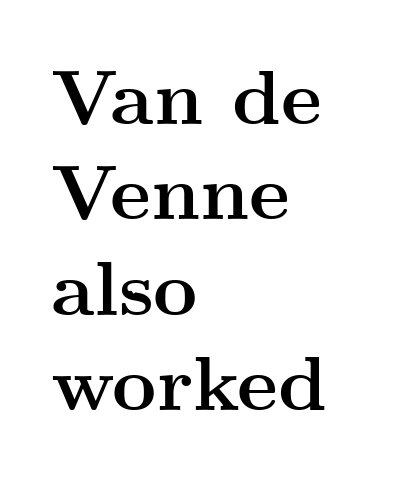
{"serif": "yes", "italic": "no", "bold": "yes", "weight": "semibold", "width": "wide", "stroke_contrast": "medium", "x_height": "small", "monospaced": "no", "underline": "no", "align": "left", "line_spacing_ratio": 1.24, "letter_spacing": "normal", "letter_spacing_em": 0.0, "glyph_px": 77}
